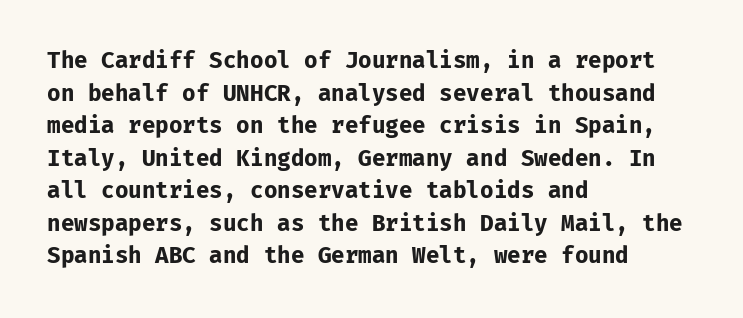
Q: Is the text bold? A: Yes.
Q: Is the text italic (slanted)? A: No, it is upright.
Q: Is the text underlined? A: No.
Q: How is the paragraph aligned? A: Left-aligned.
Q: Is the spacing between letters normal or unusually wide? A: Normal.
Q: Is the spacing between lines tight, normal or loose? A: Normal.
